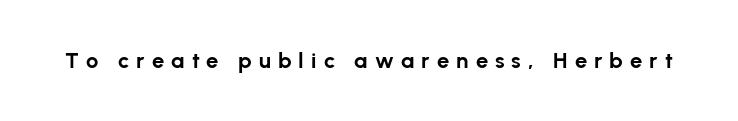
The image shows 22 px bold type, upright; set unusually wide letter spacing (+0.32 em), not underlined.
